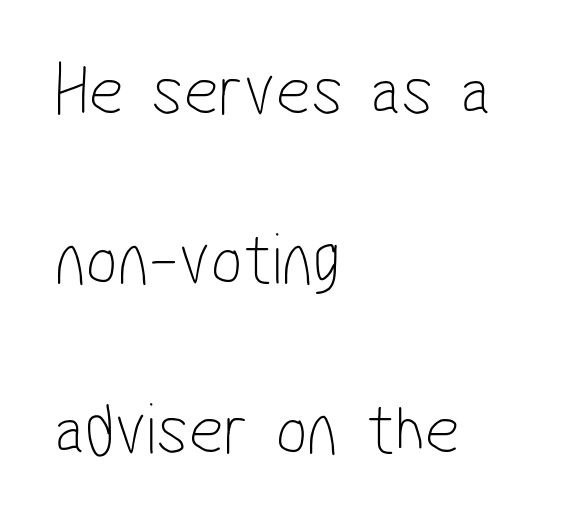
The image shows 75 px thin, condensed sans-serif type; set left-aligned, loose line spacing (2.26x), normal letter spacing, not underlined; low stroke contrast and a medium x-height.
